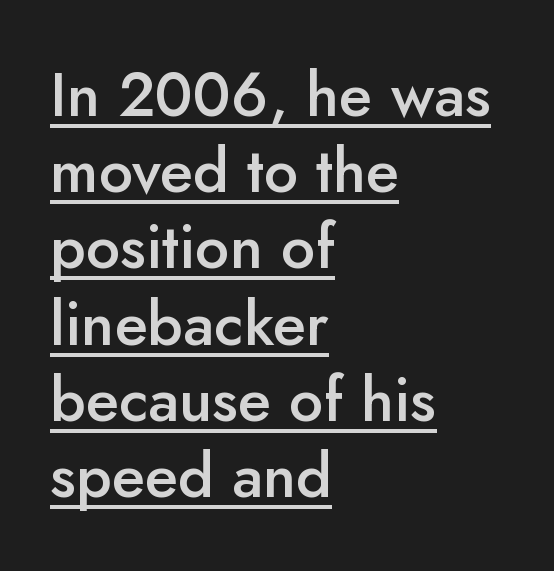
Words appear dense and cohesive because spacing is normal. Caption: multi-line text, flush left, ragged right. Regarding leading, the lines here are spaced in the standard way. The typesetting leans somewhat heavy: a semibold. The lettering holds an erect, upright posture throughout.
